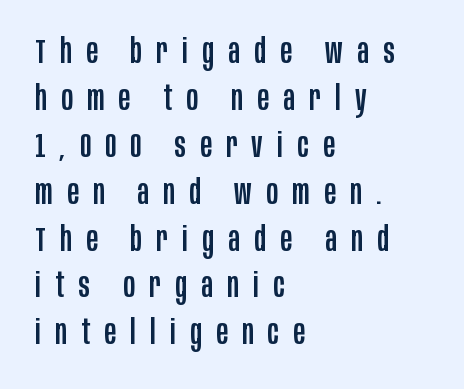
Typographically, this falls in the sans-serif category. Here the glyphs are tracked loosely, breaking word shapes into spaced letters. The string is rendered with underlining switched off. A typesetter would mark this as roman, not italic. Whoever set this chose a conventional vertical rhythm. Compared with a centered layout, this one pins lines to the left instead.
